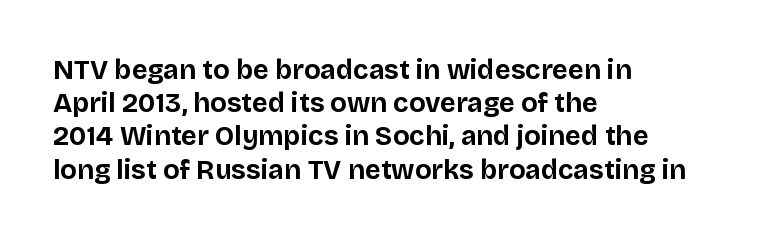
There is no visible air inserted between adjacent glyphs. In terms of weight, the rendering is a true, heavy bold. Visually the block forms a straight wall on the left and a jagged coastline on the right. Lines of text with bare space underneath. If you drew a line through each stem, it would be perfectly vertical.
